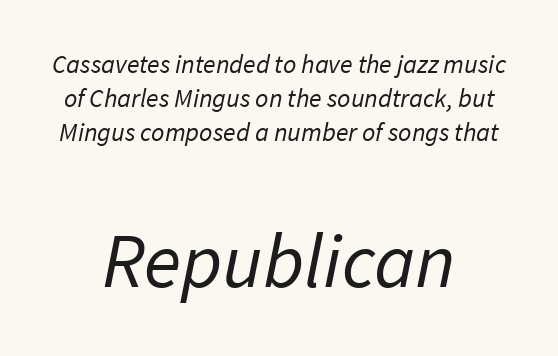
The image shows 77 px regular-weight sans-serif type; set centered, normal line spacing (1.31x), normal letter spacing, not underlined; the second (bottom) block is 2.96x larger; low stroke contrast and a medium x-height.
